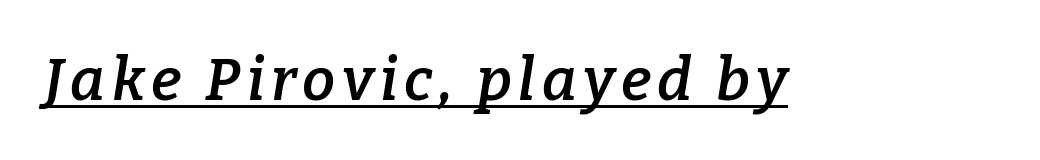
Q: Is the text bold? A: Semi-bold.
Q: Is the text italic (slanted)? A: Yes, it leans right by about 9 degrees.
Q: Is the typeface a serif or a sans-serif typeface? A: Serif.
Q: Is the text underlined? A: Yes.
Q: Width (condensed, normal, or wide)? A: Normal.
Q: Stroke contrast? A: Low.
Q: x-height? A: Medium.
Q: Monospaced? A: No.
